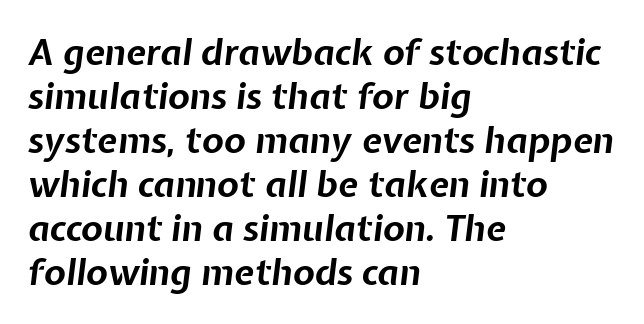
Underline: absent. Default kerning and tracking; the words read as compact shapes. Casual observation: everything's shoved over to the left. Character widths vary here, with narrow letters taking less room than wide ones.
